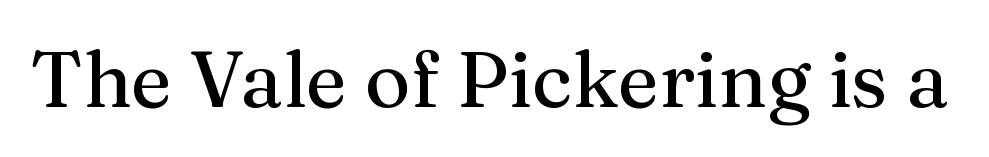
In terms of letterform style, serifs are clearly present. The letters advance in unequal steps, a hallmark of proportional type. In terms of letterspacing, this is plain default setting. Words float on clear page, feet unadorned. Upright lettering throughout.
